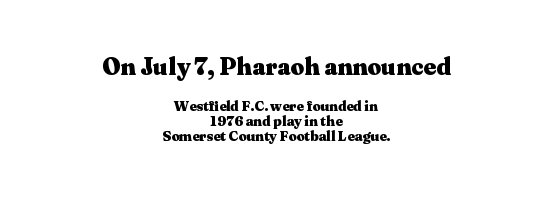
{"italic": "no", "bold": "yes", "underline": "no", "align": "center", "line_spacing": "tight", "line_spacing_ratio": 1.1, "letter_spacing": "normal", "letter_spacing_em": 0.0, "larger_block": "first", "size_ratio": 1.71, "glyph_px": 24}
